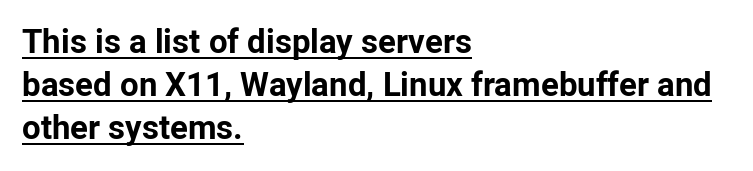
{"serif": "no", "italic": "no", "bold": "yes", "weight": "bold", "width": "normal", "stroke_contrast": "low", "x_height": "medium", "monospaced": "no", "underline": "yes", "align": "left", "line_spacing": "normal", "line_spacing_ratio": 1.31, "letter_spacing": "normal", "letter_spacing_em": 0.0, "glyph_px": 33}
